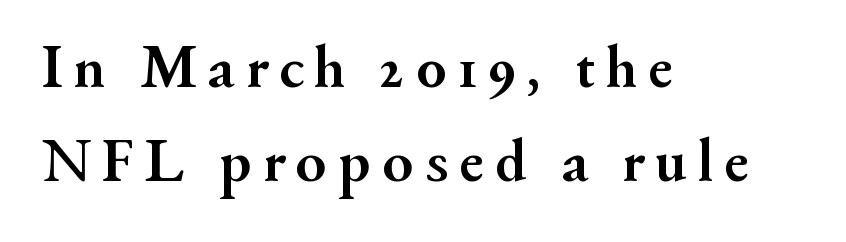
Each glyph is drawn with heavy, bold strokes. Spacing verdict: proportional, widths tailored to each character. The rendering uses a moderate line-height, typical for paragraphs. Words float on clear page, feet unadorned.
